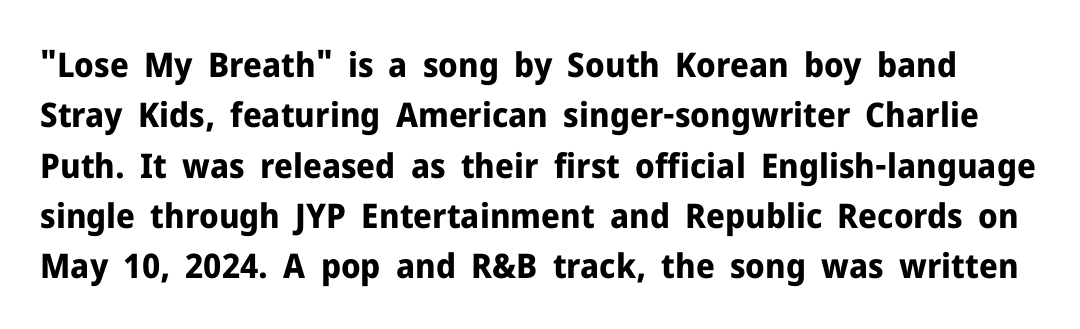
Q: Is the text bold? A: Yes.
Q: Is the text italic (slanted)? A: No, it is upright.
Q: Is the typeface a serif or a sans-serif typeface? A: Sans-serif.
Q: Is the text underlined? A: No.
Q: Is the spacing between letters normal or unusually wide? A: Normal.
Q: Is the spacing between lines tight, normal or loose? A: Normal.
Q: Width (condensed, normal, or wide)? A: Normal.
Q: Stroke contrast? A: Low.
Q: x-height? A: Medium.
Q: Monospaced? A: No.
